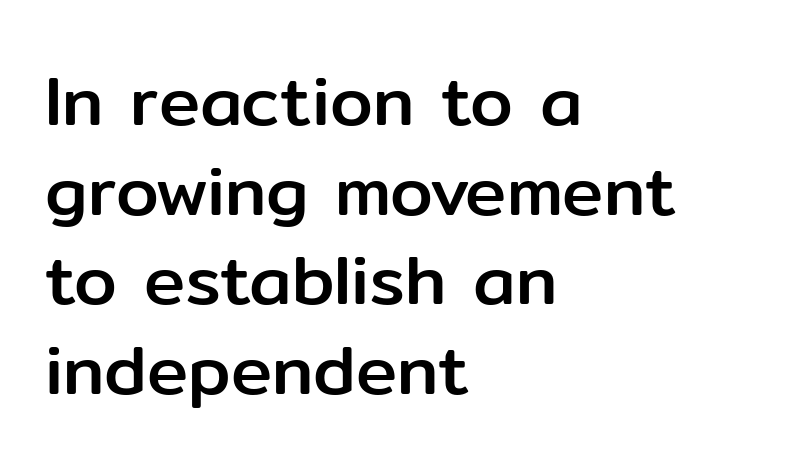
This is the regular roman posture of the typeface. In terms of letterspacing, this is plain default setting. What kind of face is this? One without serifs — a sans. Clear beneath every line of the passage. How would I describe the line gaps? Plain and ordinary. Where is the straight margin? On the left.
